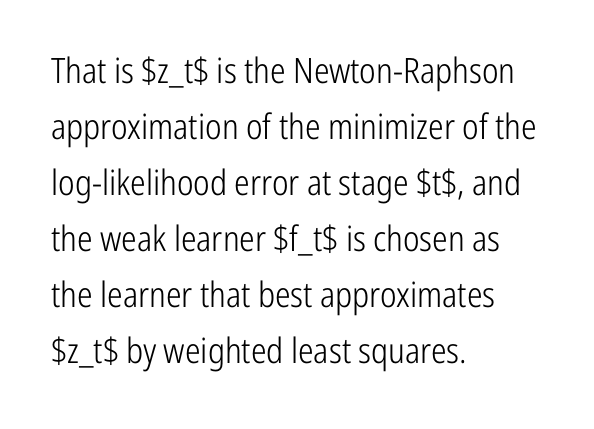
The image shows 35 px light, condensed sans-serif type, upright; set left-aligned, normal line spacing (1.6x), normal letter spacing, not underlined; low stroke contrast and a medium x-height.
